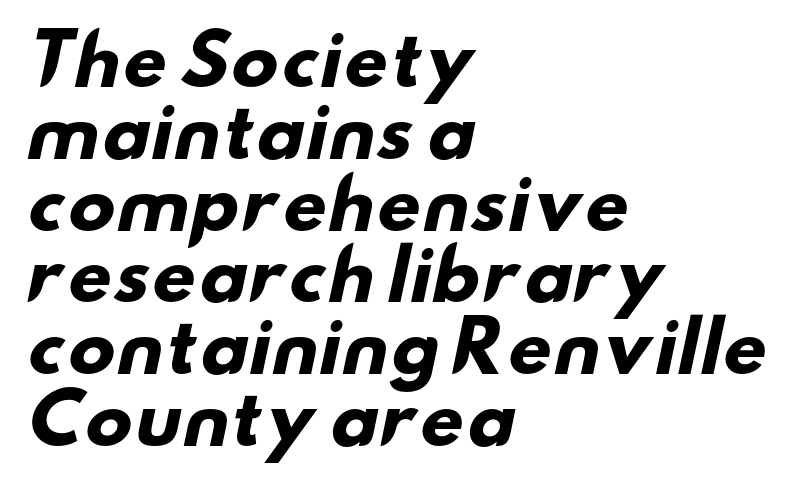
Q: Is the text bold? A: Yes.
Q: Is the typeface a serif or a sans-serif typeface? A: Sans-serif.
Q: Is the text underlined? A: No.
Q: How is the paragraph aligned? A: Left-aligned.
Q: Is the spacing between letters normal or unusually wide? A: Normal.
Q: Is the spacing between lines tight, normal or loose? A: Tight.
Q: Width (condensed, normal, or wide)? A: Wide.
Q: Stroke contrast? A: Low.
Q: x-height? A: Small.
Q: Monospaced? A: No.
